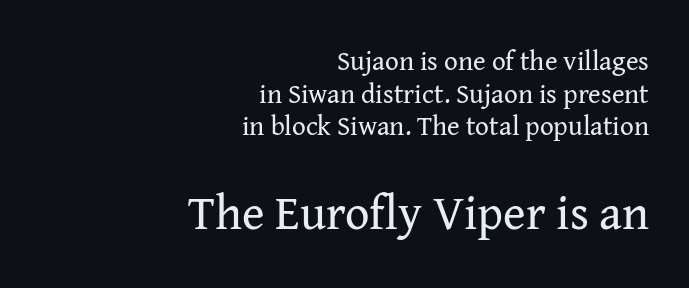
Q: Is the text bold? A: No.
Q: Is the text italic (slanted)? A: No, it is upright.
Q: Is the typeface a serif or a sans-serif typeface? A: Serif.
Q: Is the text underlined? A: No.
Q: How is the paragraph aligned? A: Right-aligned.
Q: Is the spacing between letters normal or unusually wide? A: Normal.
Q: Which block of text is set in a larger size, the first (top) or the second (bottom)? A: The second (bottom) one.
Q: Width (condensed, normal, or wide)? A: Normal.
Q: Stroke contrast? A: Medium.
Q: x-height? A: Medium.
Q: Monospaced? A: No.
